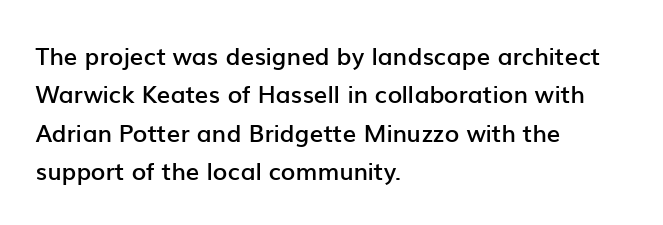
Q: Is the text bold? A: Semi-bold.
Q: Is the text italic (slanted)? A: No, it is upright.
Q: Is the text underlined? A: No.
Q: How is the paragraph aligned? A: Left-aligned.
Q: Is the spacing between letters normal or unusually wide? A: Normal.
Q: Is the spacing between lines tight, normal or loose? A: Normal.
